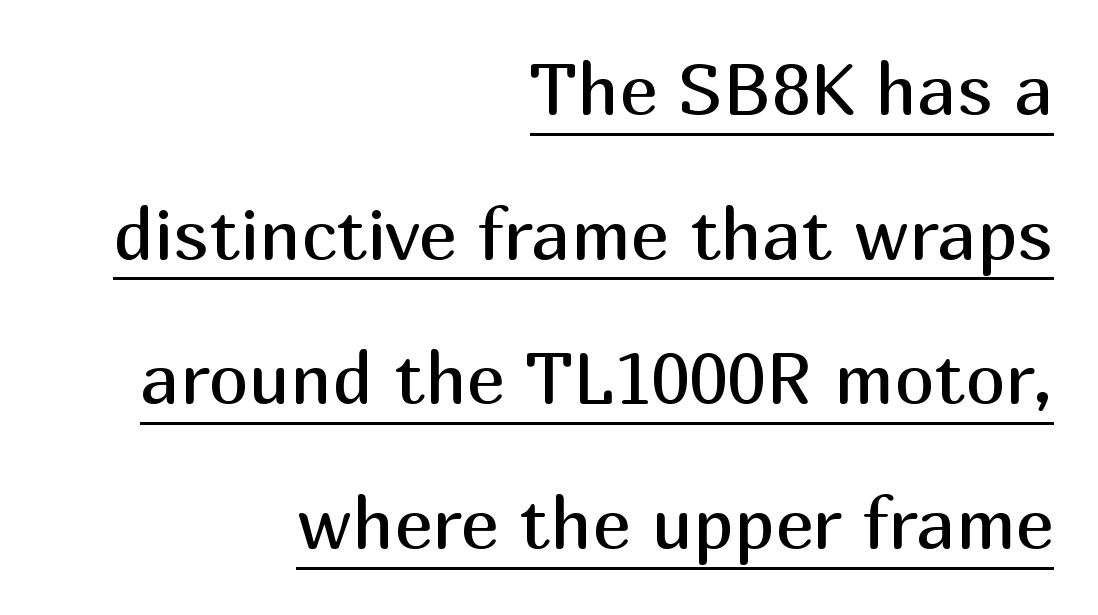
The letters advance in unequal steps, a hallmark of proportional type. Underlined type. Default kerning and tracking; the words read as compact shapes. The setting favours the right margin, as signatures and pull-quotes sometimes do. Does the type have serifs? No, each stem ends abruptly. Students, observe: this is what heavily led, spacious text looks like.
